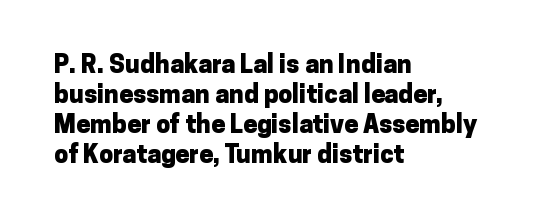
Default kerning and tracking; the words read as compact shapes. The letters stand upright; this is a roman face. Pretty heavy lettering here — definitely bold. The words here are not underlined.
